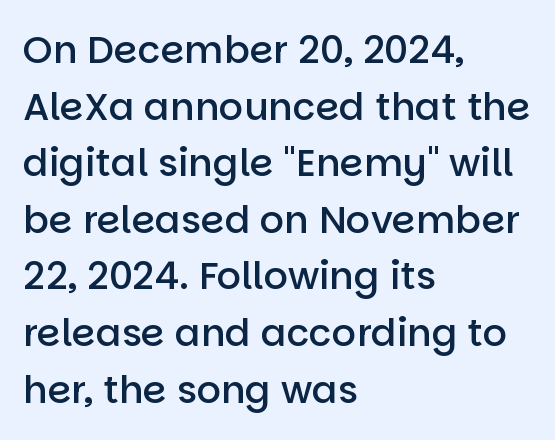
{"serif": "no", "italic": "no", "bold": "semi", "weight": "semibold", "width": "normal", "stroke_contrast": "low", "x_height": "large", "monospaced": "no", "underline": "no", "align": "left", "line_spacing": "normal", "line_spacing_ratio": 1.49, "letter_spacing": "normal", "letter_spacing_em": 0.0, "glyph_px": 38}
